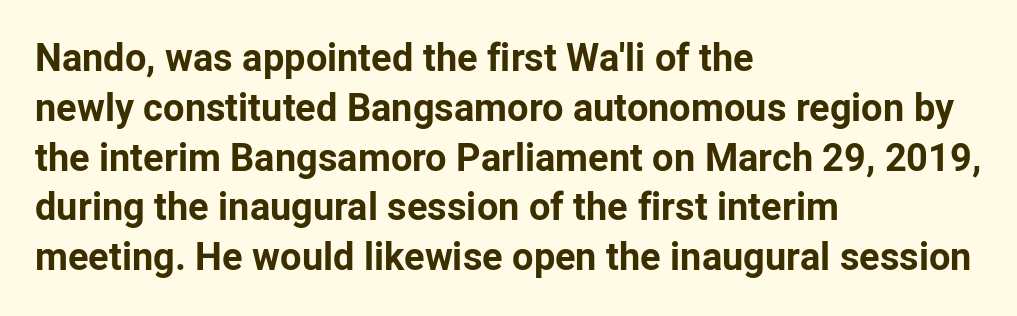
{"serif": "no", "italic": "no", "bold": "yes", "weight": "bold", "width": "normal", "stroke_contrast": "low", "x_height": "medium", "monospaced": "no", "underline": "no", "align": "left", "line_spacing": "normal", "line_spacing_ratio": 1.31, "letter_spacing": "normal", "letter_spacing_em": 0.0, "glyph_px": 38}
